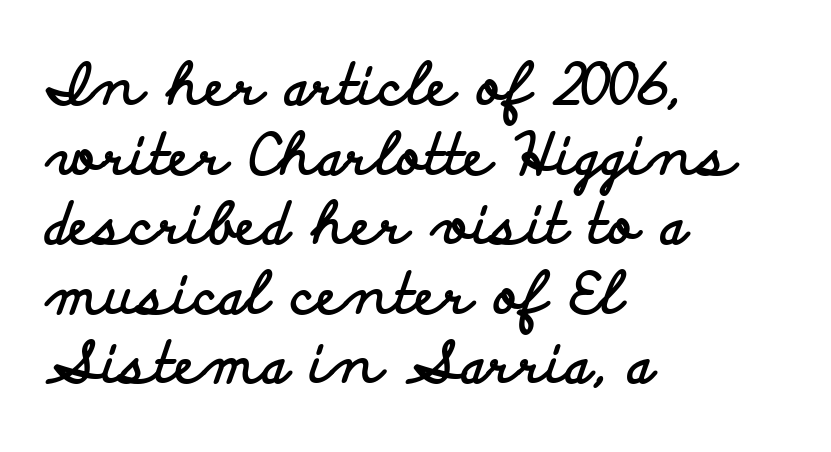
The image shows 57 px bold, wide sans-serif type; set left-aligned, line spacing 1.22x, normal letter spacing, not underlined; low stroke contrast and a small x-height.
